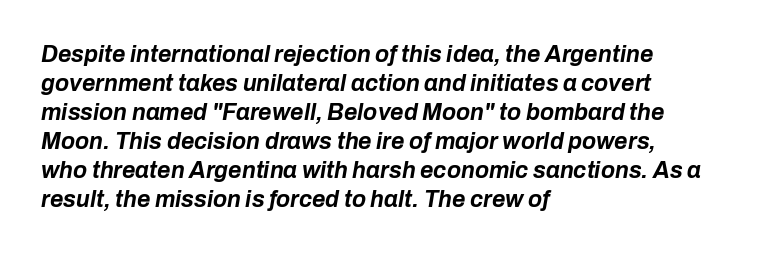
{"italic": "yes", "lean": "right", "slant_degrees": 10, "bold": "yes", "underline": "no", "align": "left", "line_spacing": "normal", "line_spacing_ratio": 1.26, "letter_spacing": "normal", "letter_spacing_em": 0.0, "glyph_px": 23}
